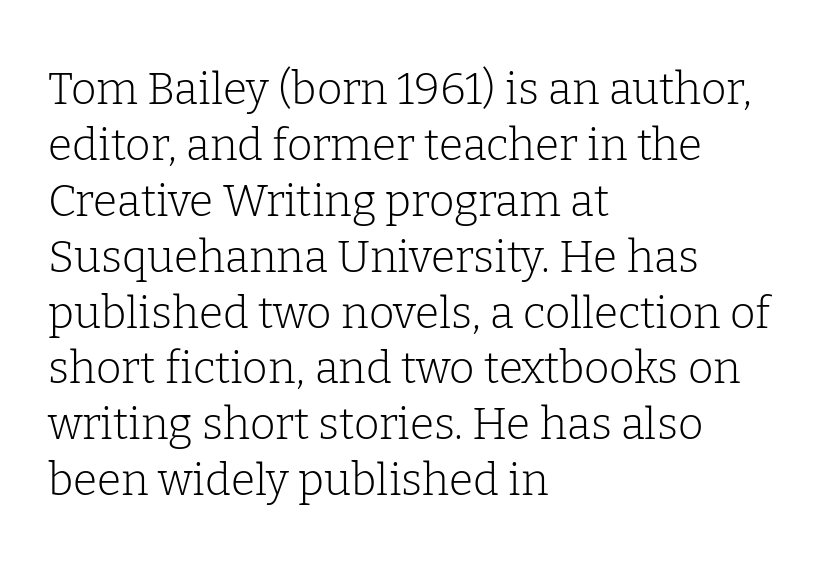
These lines stack with their left ends in a neat column. Caption: face not bold, strokes unweighted. Varying glyph widths throughout — classic text-font behaviour. Decoration check: the copy has no underline. Ordinary non-slanted type is in use. In terms of letterspacing, this is plain default setting.
